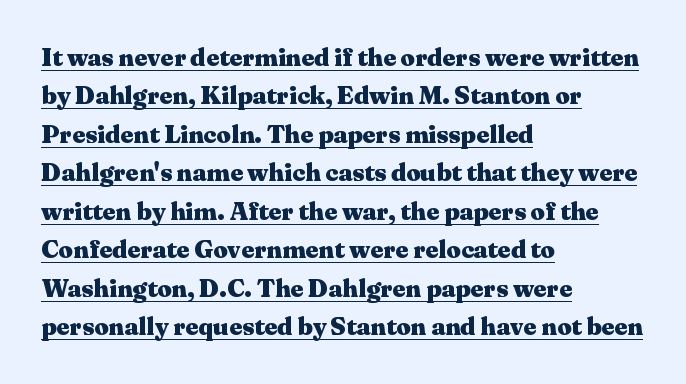
{"italic": "no", "bold": "yes", "underline": "yes", "align": "left", "line_spacing": "normal", "line_spacing_ratio": 1.54, "letter_spacing": "normal", "letter_spacing_em": 0.0, "glyph_px": 25}
